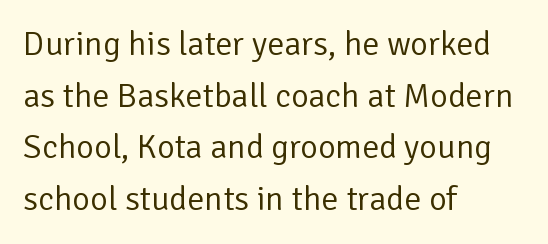
The typesetting does not lean heavy: it is not bold. Teacher's note: observe the even left margin — that is flush-left alignment. Posture: upright roman. Varying glyph widths throughout — classic text-font behaviour.
